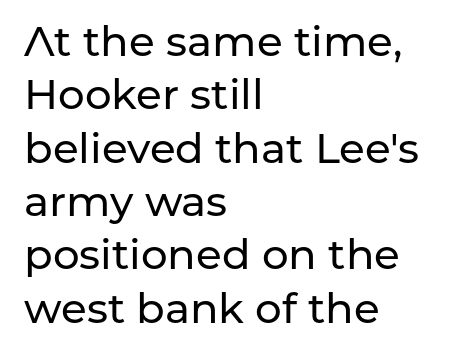
{"serif": "no", "italic": "no", "width": "normal", "stroke_contrast": "low", "x_height": "medium", "monospaced": "no", "underline": "no", "align": "left", "line_spacing": "normal", "line_spacing_ratio": 1.27, "letter_spacing": "normal", "letter_spacing_em": 0.0, "glyph_px": 42}
